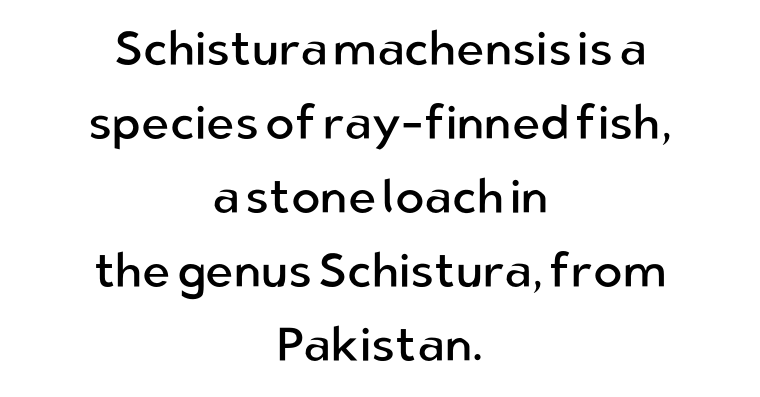
Tracking here is standard; glyphs follow each other at the usual distance. Type without underlining. Varying glyph widths throughout — classic text-font behaviour. Caption: multi-line text, centered on the measure.
